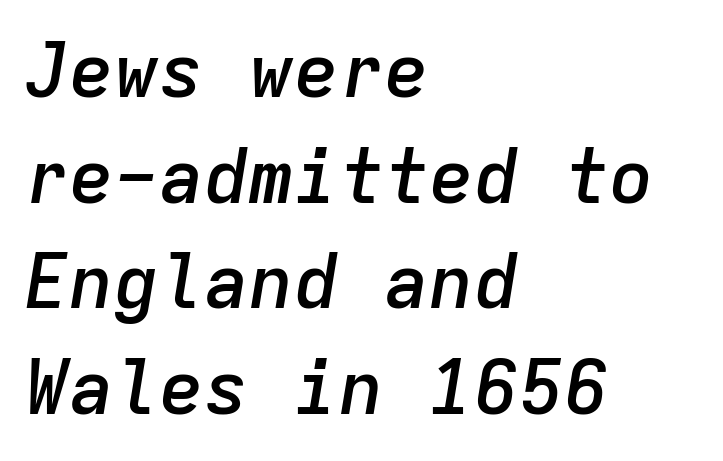
The image shows 75 px semibold type, italic (leaning right), monospaced; set left-aligned, normal line spacing (1.41x), normal letter spacing, not underlined; low stroke contrast and a medium x-height.
